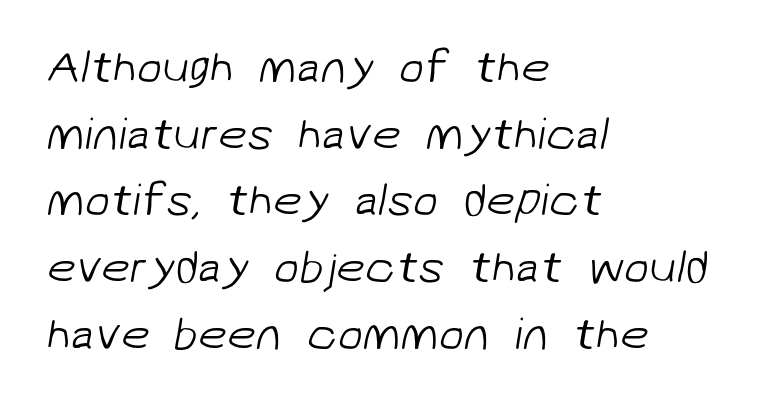
Q: Is the text bold? A: No.
Q: Is the typeface a serif or a sans-serif typeface? A: Sans-serif.
Q: Is the text underlined? A: No.
Q: How is the paragraph aligned? A: Left-aligned.
Q: Is the spacing between letters normal or unusually wide? A: Normal.
Q: Is the spacing between lines tight, normal or loose? A: Normal.
Q: Width (condensed, normal, or wide)? A: Normal.
Q: Stroke contrast? A: Low.
Q: x-height? A: Medium.
Q: Monospaced? A: No.
